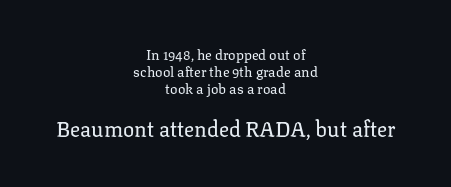
The image shows 21 px text type, upright; set centered, line spacing 1.23x, normal letter spacing, not underlined; the second (bottom) block is 1.5x larger.
